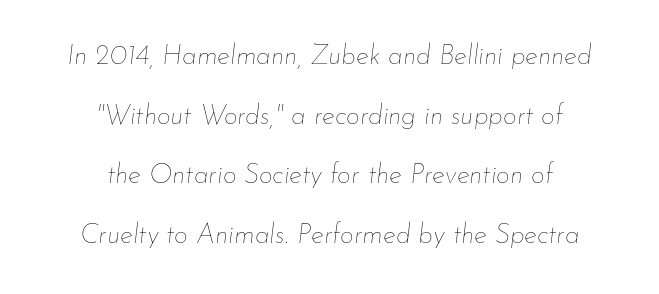
The image shows 27 px text type, italic (leaning right); set centered, loose line spacing (2.21x), normal letter spacing, not underlined.
